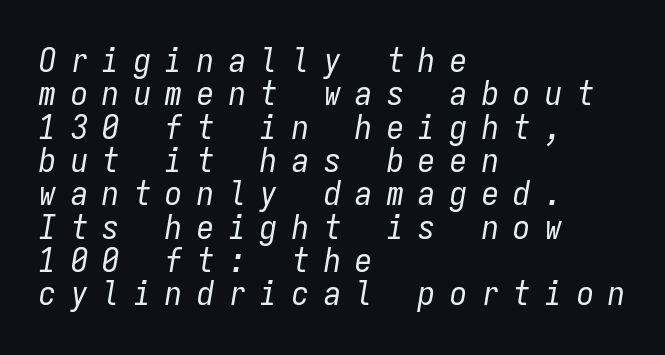
{"italic": "yes", "lean": "right", "slant_degrees": 9, "bold": "no", "weight": "regular", "width": "condensed", "stroke_contrast": "low", "x_height": "medium", "monospaced": "yes", "underline": "no", "align": "left", "line_spacing": "tight", "line_spacing_ratio": 0.98, "letter_spacing": "wide", "letter_spacing_em": 0.43, "glyph_px": 34}
